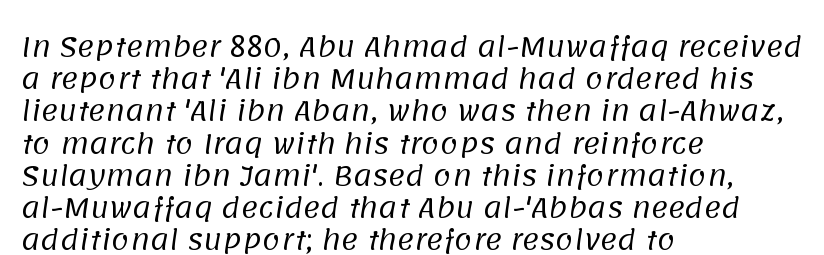
Q: Is the text bold? A: No.
Q: Is the text underlined? A: No.
Q: How is the paragraph aligned? A: Left-aligned.
Q: Is the spacing between letters normal or unusually wide? A: Normal.
